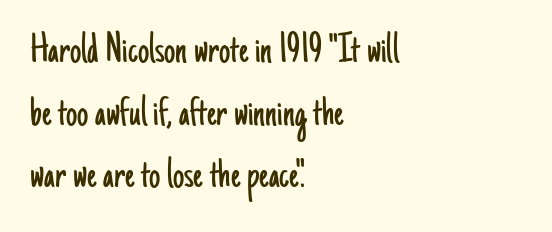
{"serif": "no", "italic": "no", "bold": "no", "weight": "light", "width": "condensed", "stroke_contrast": "low", "x_height": "small", "monospaced": "no", "underline": "no", "align": "left", "line_spacing": "normal", "line_spacing_ratio": 1.39, "letter_spacing": "normal", "letter_spacing_em": 0.0, "glyph_px": 45}
